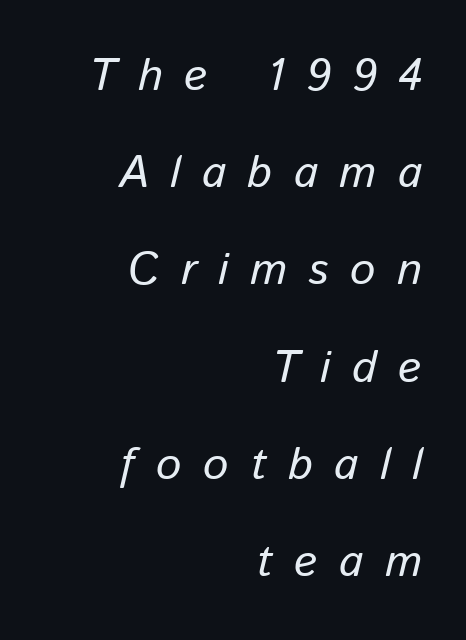
The image shows 45 px text type, italic (leaning right); set right-aligned, loose line spacing (2.16x), unusually wide letter spacing (+0.48 em), not underlined; low stroke contrast and a medium x-height.
